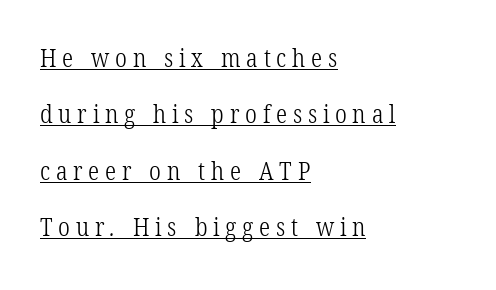
Honestly, the rows look like they've been pulled way apart. The words here are underlined. Caption: expanded tracking, letters set apart. A light-to-regular cut is what we see here. Does the copy run flush right? No — it runs flush left.
